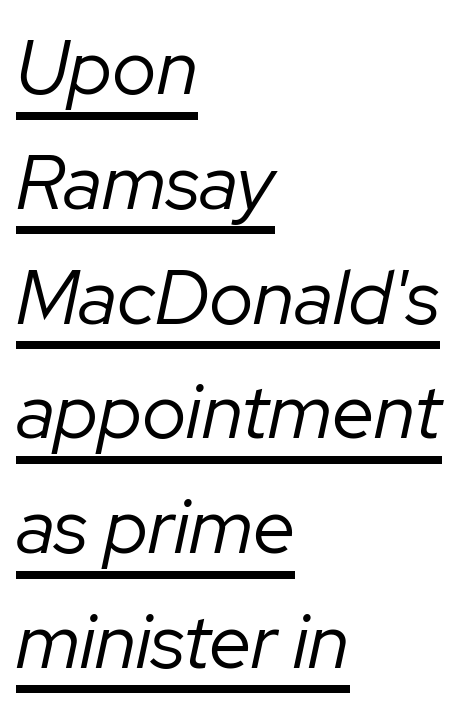
Left-aligned paragraph, ragged on the right. Vertical stems look standard width or narrower in stroke. Tall strokes in this sample are angled rather than plumb. How would I describe the line gaps? Plain and ordinary. Check the space under the baseline: a stroke is drawn there.
